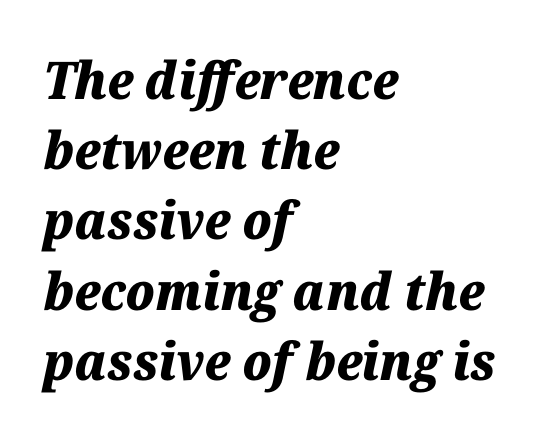
The lines are quadded left. The block of text has a typical density, with ordinary space between rows. Tracking here is standard; glyphs follow each other at the usual distance. Lines of text with bare space underneath. Each letter keeps its own natural width here, so spacing adapts to shape.
